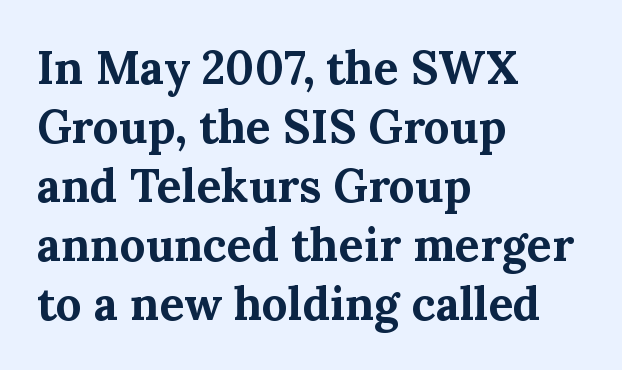
The image shows 46 px bold serif type, upright; set left-aligned, normal line spacing (1.28x), normal letter spacing, not underlined; medium stroke contrast and a medium x-height.
